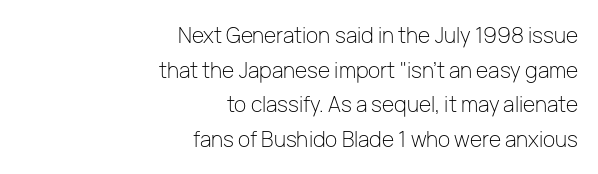
{"italic": "no", "bold": "no", "underline": "no", "align": "right", "line_spacing": "normal", "line_spacing_ratio": 1.65, "letter_spacing": "normal", "letter_spacing_em": 0.0, "glyph_px": 21}
